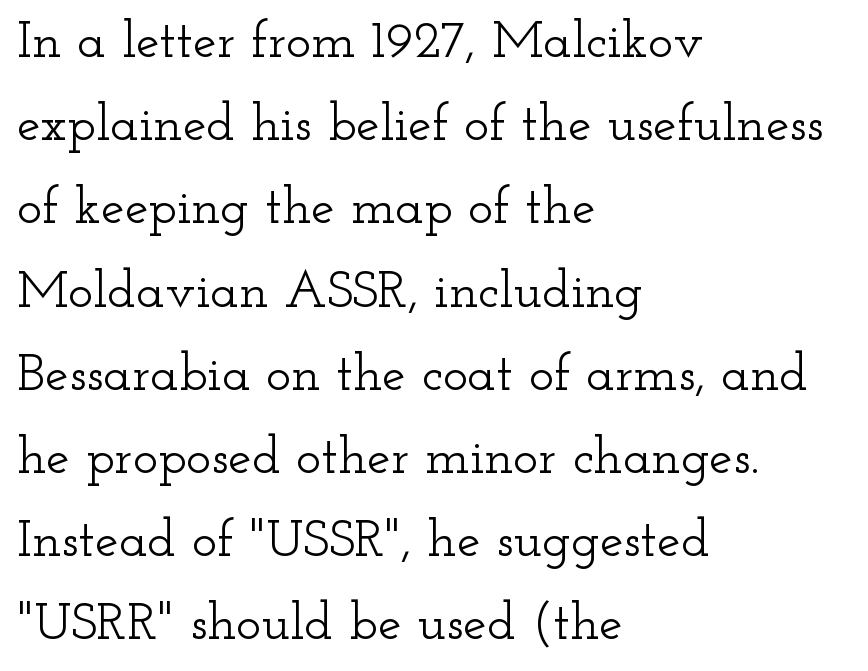
The image shows 53 px wide serif type, upright; set left-aligned, normal line spacing (1.57x), normal letter spacing, not underlined; low stroke contrast and a small x-height.
